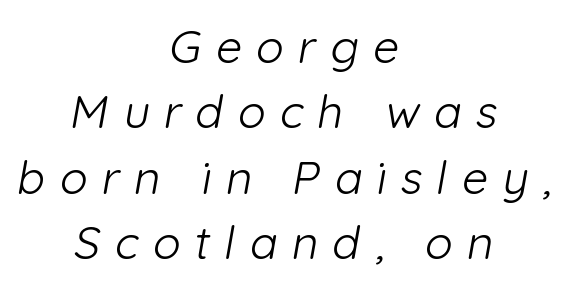
Q: Is the text bold? A: No.
Q: Is the typeface a serif or a sans-serif typeface? A: Sans-serif.
Q: Is the text underlined? A: No.
Q: How is the paragraph aligned? A: Centered.
Q: Is the spacing between letters normal or unusually wide? A: Unusually wide.
Q: Is the spacing between lines tight, normal or loose? A: Normal.
Q: Width (condensed, normal, or wide)? A: Normal.
Q: Stroke contrast? A: Low.
Q: x-height? A: Medium.
Q: Monospaced? A: No.
